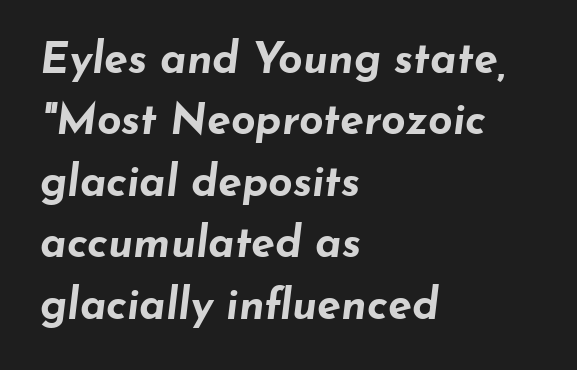
The image shows 43 px bold, wide type, italic (leaning right); set left-aligned, normal line spacing (1.43x), normal letter spacing, not underlined; low stroke contrast and a small x-height.
